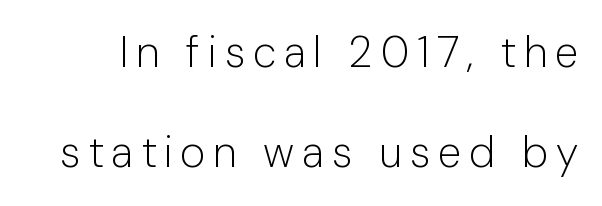
The image shows 43 px light sans-serif type, upright; set loose line spacing (2.33x), not underlined; low stroke contrast and a medium x-height.
